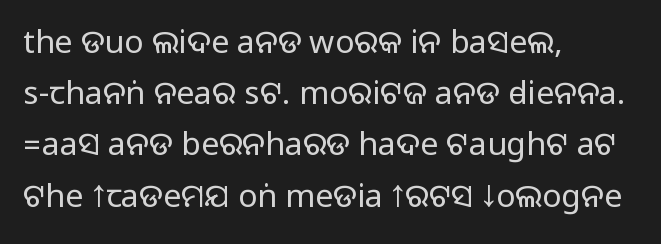
Q: Is the text italic (slanted)? A: No, it is upright.
Q: Is the typeface a serif or a sans-serif typeface? A: Sans-serif.
Q: Is the text underlined? A: No.
Q: How is the paragraph aligned? A: Left-aligned.
Q: Is the spacing between letters normal or unusually wide? A: Normal.
Q: Is the spacing between lines tight, normal or loose? A: Normal.
Q: Width (condensed, normal, or wide)? A: Normal.
Q: Stroke contrast? A: Medium.
Q: Monospaced? A: No.
